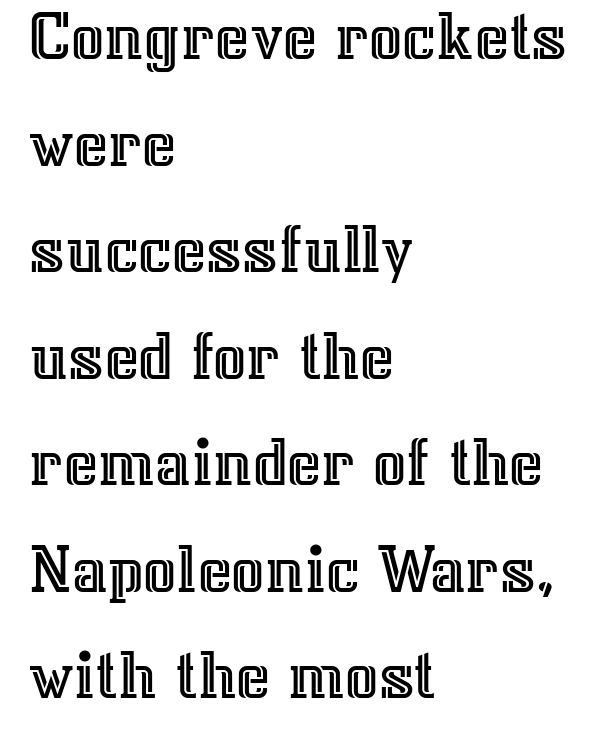
The image shows 73 px text type, upright; set left-aligned, normal line spacing (1.46x), normal letter spacing, not underlined; a medium x-height.
